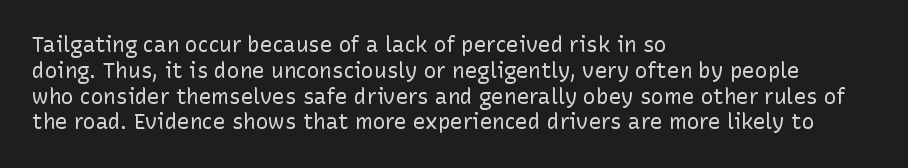
Q: Is the text bold? A: No.
Q: Is the text italic (slanted)? A: No, it is upright.
Q: Is the text underlined? A: No.
Q: How is the paragraph aligned? A: Left-aligned.
Q: Is the spacing between letters normal or unusually wide? A: Normal.
